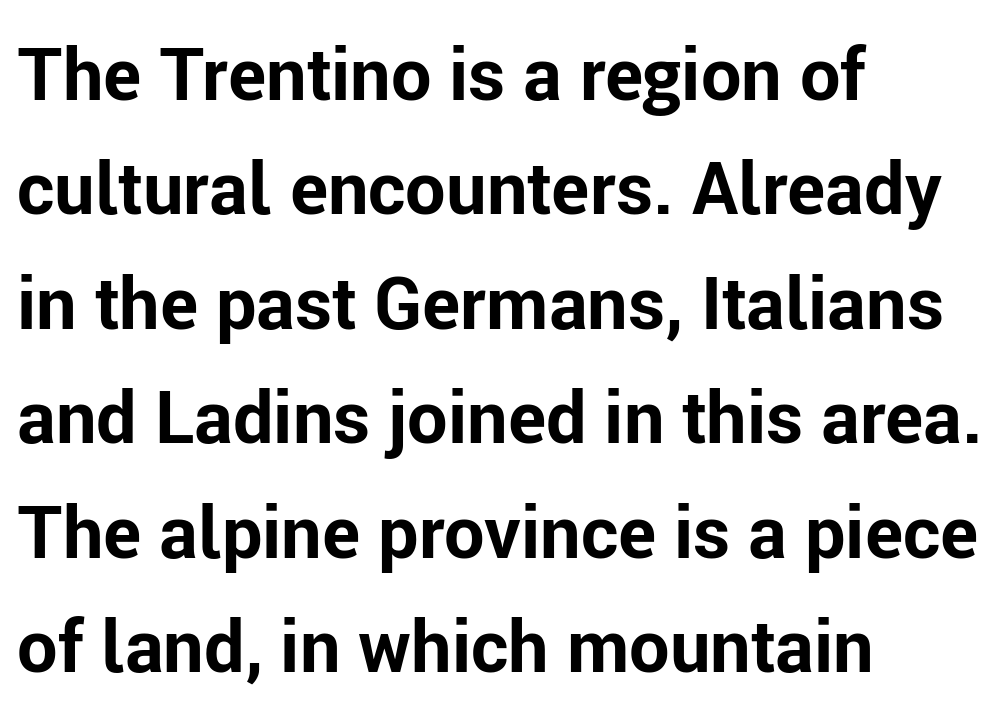
Q: Is the text bold? A: Yes.
Q: Is the text italic (slanted)? A: No, it is upright.
Q: Is the typeface a serif or a sans-serif typeface? A: Sans-serif.
Q: Is the text underlined? A: No.
Q: How is the paragraph aligned? A: Left-aligned.
Q: Is the spacing between letters normal or unusually wide? A: Normal.
Q: Is the spacing between lines tight, normal or loose? A: Normal.
Q: Width (condensed, normal, or wide)? A: Normal.
Q: Stroke contrast? A: Low.
Q: x-height? A: Medium.
Q: Monospaced? A: No.
